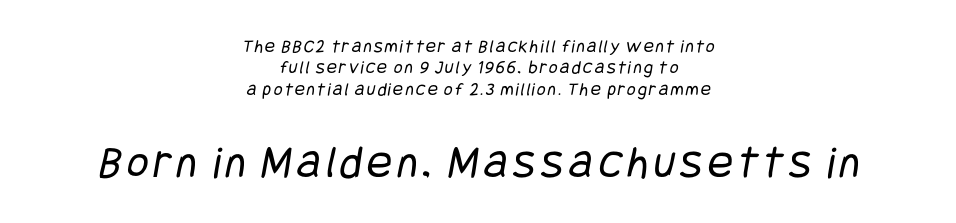
The image shows 47 px regular-weight, condensed sans-serif type; set centered, tight line spacing (1.13x), not underlined; the second (bottom) block is 2.47x larger; low stroke contrast and a large x-height.
